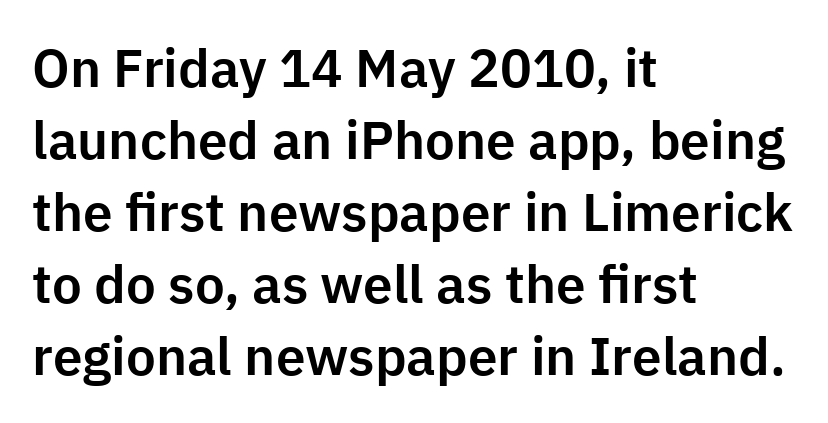
{"serif": "no", "italic": "no", "width": "normal", "stroke_contrast": "low", "x_height": "medium", "monospaced": "no", "underline": "no", "align": "left", "line_spacing": "normal", "line_spacing_ratio": 1.36, "letter_spacing": "normal", "letter_spacing_em": 0.0, "glyph_px": 53}
